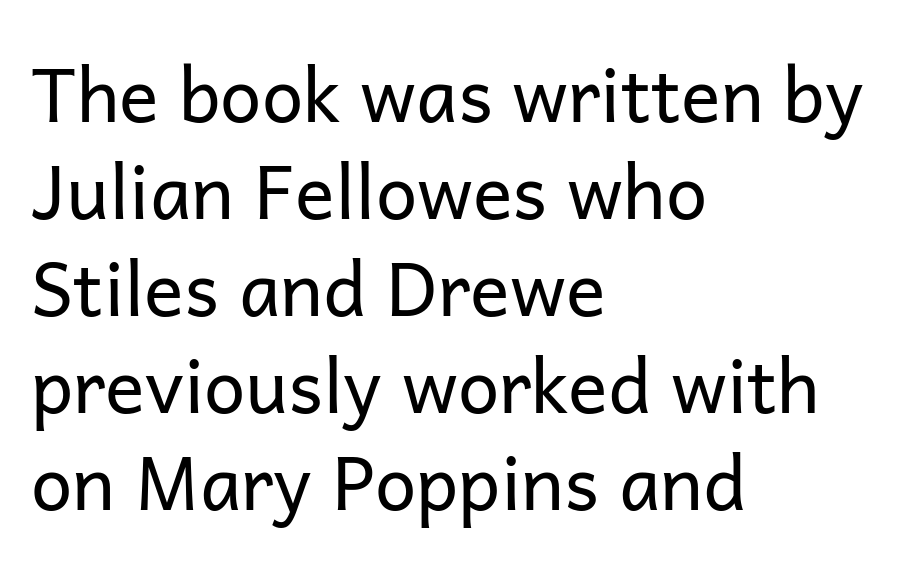
{"serif": "no", "italic": "no", "bold": "no", "weight": "regular", "width": "normal", "stroke_contrast": "low", "x_height": "medium", "monospaced": "no", "underline": "no", "align": "left", "line_spacing": "normal", "line_spacing_ratio": 1.31, "letter_spacing": "normal", "letter_spacing_em": 0.0, "glyph_px": 74}
